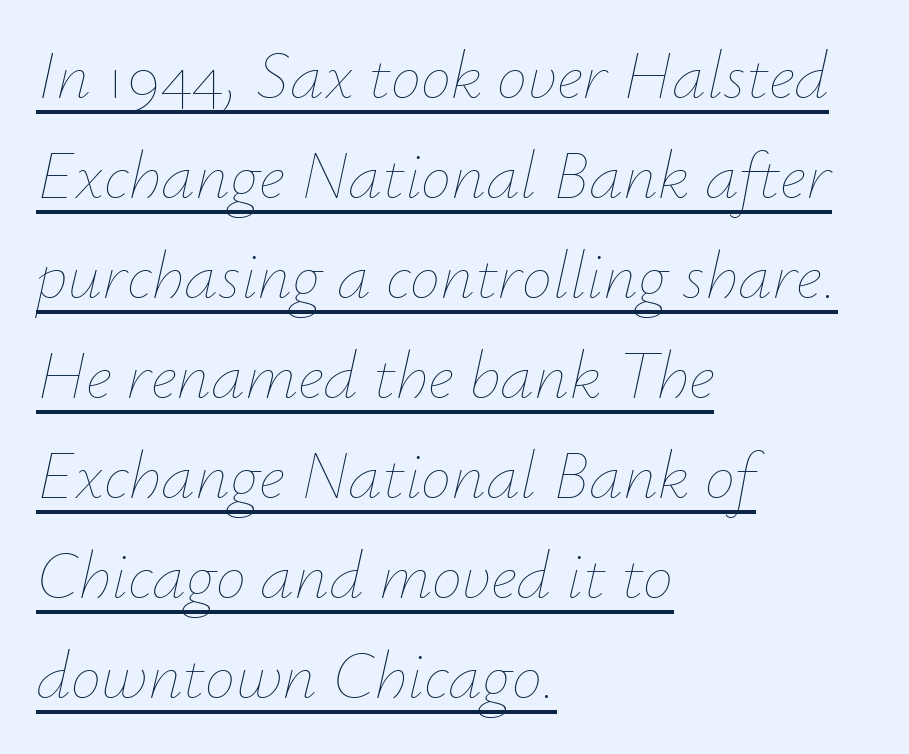
Q: Is the text bold? A: No.
Q: Is the text italic (slanted)? A: Yes, it leans right by about 12 degrees.
Q: Is the text underlined? A: Yes.
Q: How is the paragraph aligned? A: Left-aligned.
Q: Is the spacing between letters normal or unusually wide? A: Normal.
Q: Is the spacing between lines tight, normal or loose? A: Normal.
Q: Width (condensed, normal, or wide)? A: Normal.
Q: Stroke contrast? A: Low.
Q: x-height? A: Small.
Q: Monospaced? A: No.
